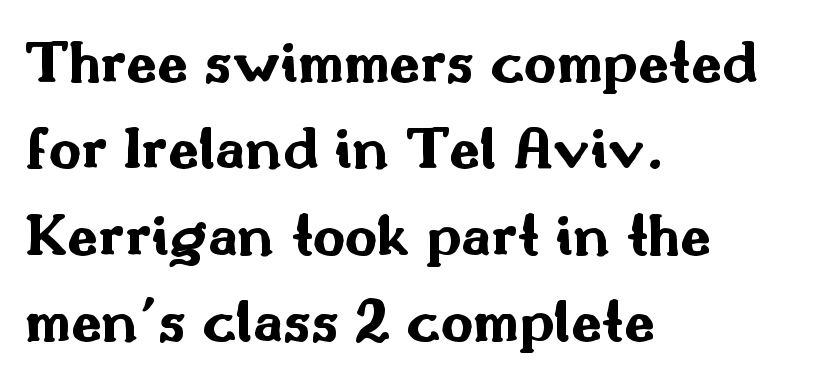
Weight: bold. The gaps between neighbouring characters are ordinary and unremarkable. This rendering features lettering with no underline. The designer went with a sans here, leaving each stem footless. Leftover space on each line is placed entirely after the last word.
